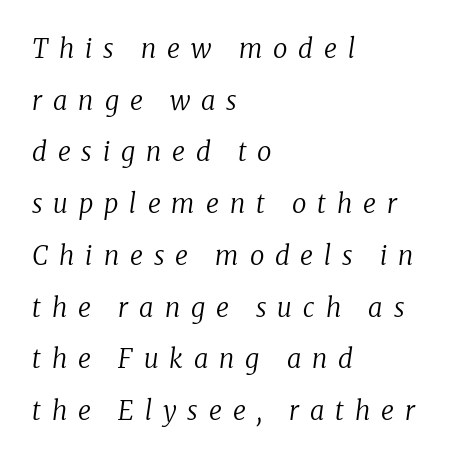
The image shows 26 px text type, italic (leaning right); set left-aligned, loose line spacing (1.99x), unusually wide letter spacing (+0.42 em), not underlined.
